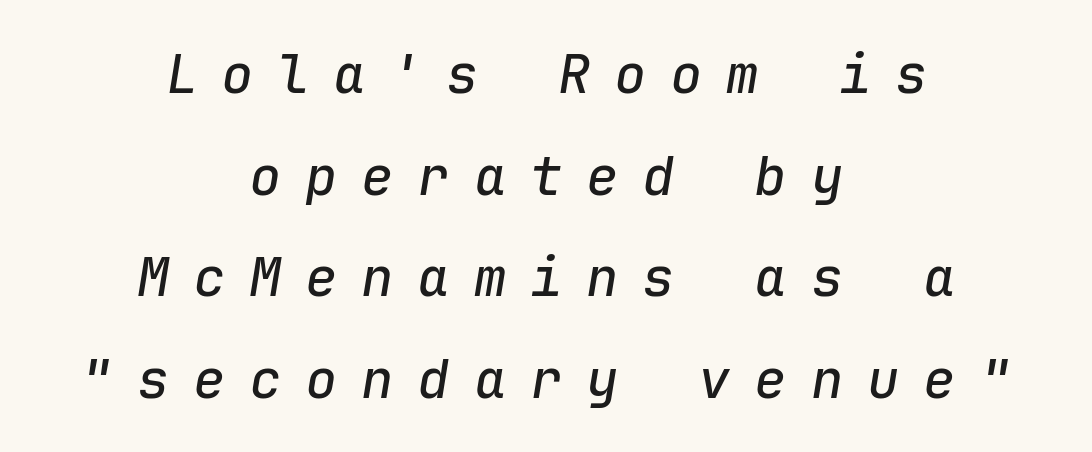
The image shows 54 px text type, italic (leaning right), monospaced; set centered, line spacing 1.88x, unusually wide letter spacing (+0.44 em), not underlined; low stroke contrast and a medium x-height.
